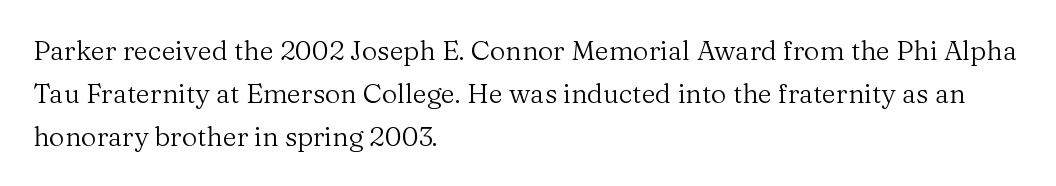
The image shows 27 px text type, upright; set left-aligned, normal line spacing (1.59x), normal letter spacing, not underlined.
